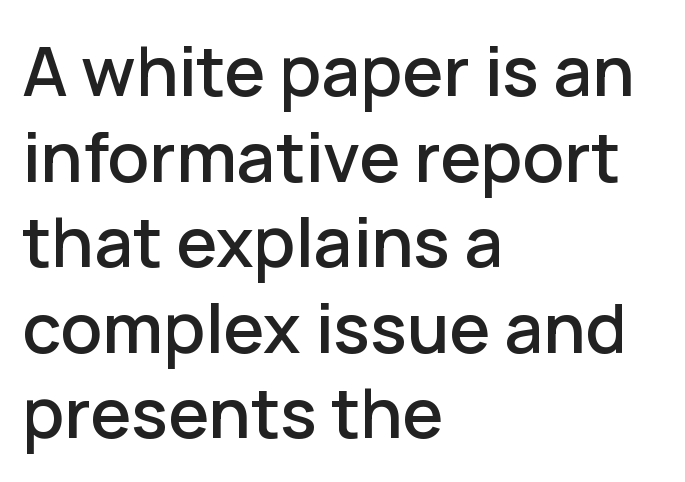
The image shows 69 px sans-serif type, upright; set left-aligned, line spacing 1.24x, normal letter spacing, not underlined; low stroke contrast and a medium x-height.
